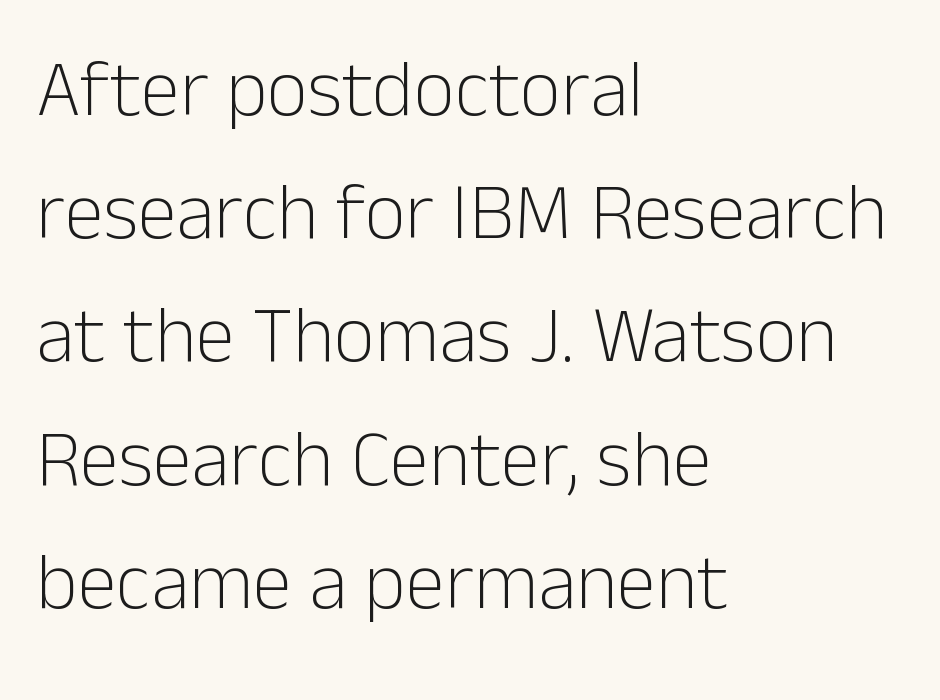
{"serif": "no", "italic": "no", "bold": "no", "weight": "light", "width": "normal", "stroke_contrast": "low", "x_height": "medium", "monospaced": "no", "underline": "no", "align": "left", "line_spacing": "normal", "line_spacing_ratio": 1.54, "letter_spacing": "normal", "letter_spacing_em": 0.0, "glyph_px": 80}
